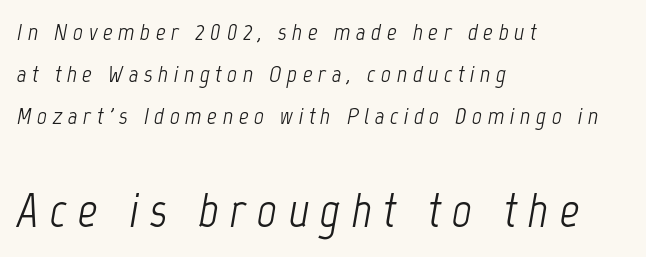
Q: Is the text bold? A: No.
Q: Is the text italic (slanted)? A: Yes, it leans right by about 12 degrees.
Q: Is the text underlined? A: No.
Q: How is the paragraph aligned? A: Left-aligned.
Q: Is the spacing between letters normal or unusually wide? A: Unusually wide.
Q: Which block of text is set in a larger size, the first (top) or the second (bottom)? A: The second (bottom) one.
Q: Width (condensed, normal, or wide)? A: Condensed.
Q: Stroke contrast? A: Low.
Q: x-height? A: Medium.
Q: Monospaced? A: No.
